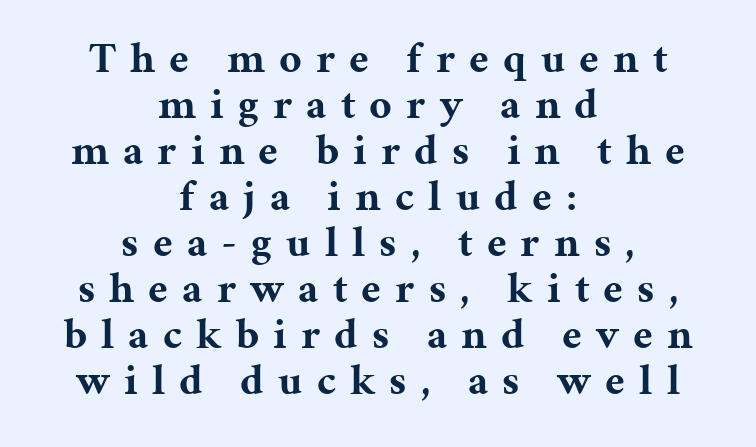
{"serif": "yes", "italic": "no", "bold": "yes", "weight": "bold", "width": "normal", "stroke_contrast": "medium", "x_height": "medium", "monospaced": "no", "underline": "no", "align": "center", "line_spacing": "tight", "line_spacing_ratio": 1.07, "letter_spacing": "wide", "letter_spacing_em": 0.33, "glyph_px": 43}
